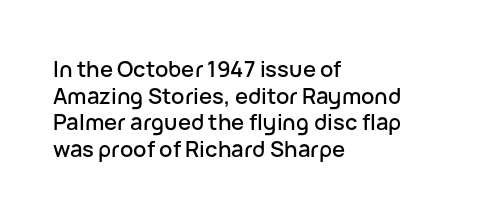
The image shows 22 px text type, upright; set left-aligned, line spacing 1.21x, normal letter spacing, not underlined.
